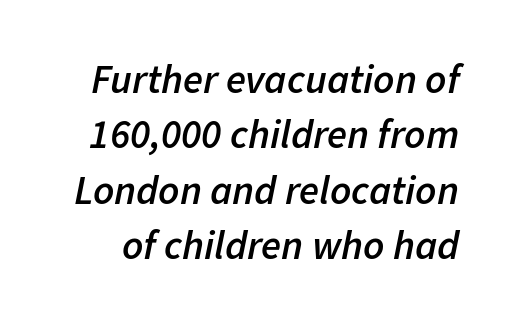
{"italic": "yes", "lean": "right", "slant_degrees": 11, "bold": "semi", "weight": "semibold", "width": "normal", "stroke_contrast": "low", "x_height": "medium", "monospaced": "no", "underline": "no", "line_spacing": "normal", "line_spacing_ratio": 1.35, "letter_spacing": "normal", "letter_spacing_em": 0.0, "glyph_px": 41}
